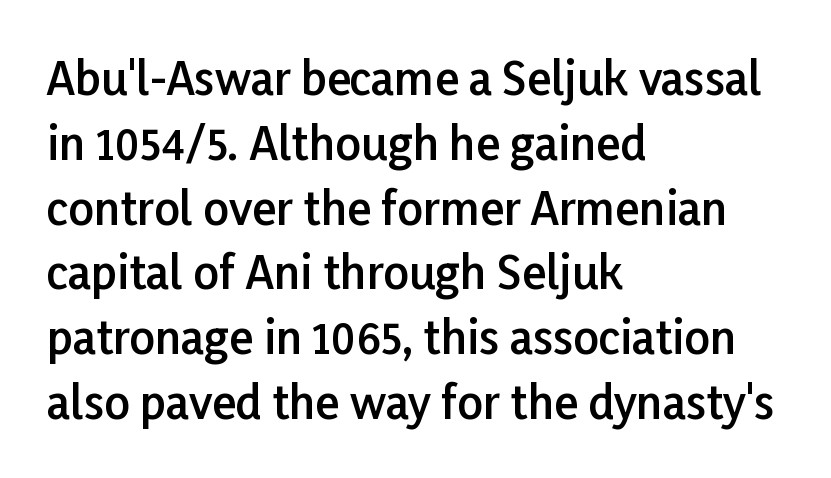
The rendering uses natural spacing where letterforms have individual widths. Students, note that the glyphs here touch the page at normal intervals. Typographic density is moderately raised because the face is semibold. These lines stack with their left ends in a neat column.
